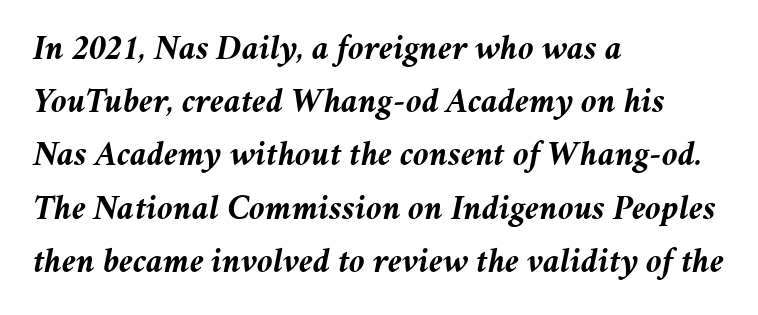
{"italic": "yes", "lean": "right", "slant_degrees": 11, "bold": "yes", "weight": "semibold", "width": "normal", "stroke_contrast": "medium", "x_height": "medium", "monospaced": "no", "underline": "no", "align": "left", "line_spacing": "normal", "line_spacing_ratio": 1.52, "letter_spacing": "normal", "letter_spacing_em": 0.0, "glyph_px": 35}
